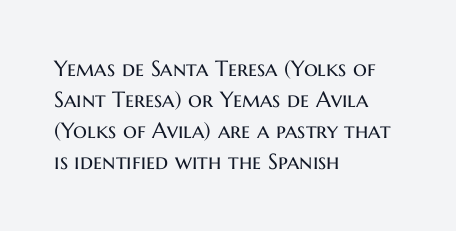
Q: Is the text bold? A: No.
Q: Is the text italic (slanted)? A: No, it is upright.
Q: Is the text underlined? A: No.
Q: How is the paragraph aligned? A: Left-aligned.
Q: Is the spacing between letters normal or unusually wide? A: Normal.
Q: Is the spacing between lines tight, normal or loose? A: Normal.
